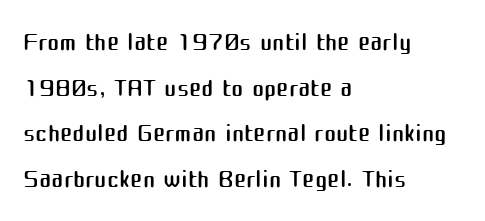
Layout note: lines flush left. You could not count columns in this text — the font is proportionally spaced. A bare baseline throughout the passage. Weight class: somewhere from thin through regular.
